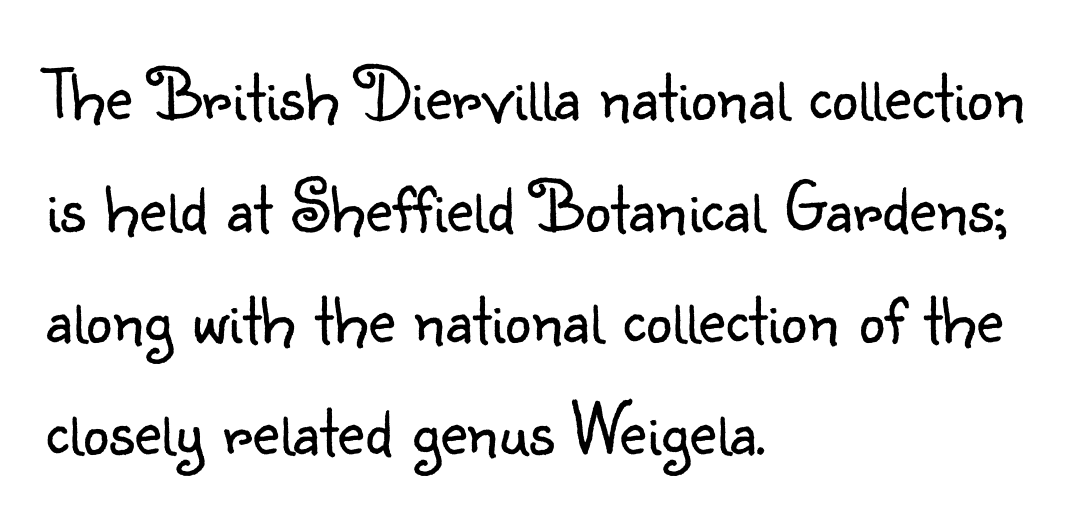
{"serif": "no", "italic": "no", "bold": "no", "weight": "light", "width": "normal", "stroke_contrast": "low", "x_height": "small", "monospaced": "no", "underline": "no", "align": "left", "line_spacing": "normal", "line_spacing_ratio": 1.51, "letter_spacing": "normal", "letter_spacing_em": 0.0, "glyph_px": 74}
